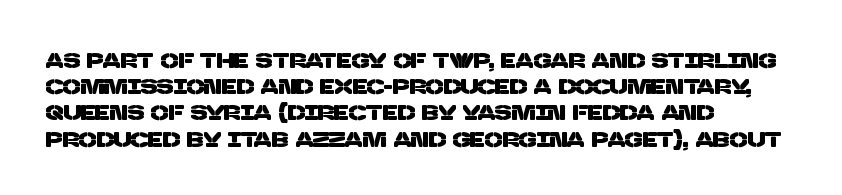
{"underline": "no", "align": "left", "line_spacing": "normal", "line_spacing_ratio": 1.25, "letter_spacing": "normal", "letter_spacing_em": 0.0, "glyph_px": 21}
